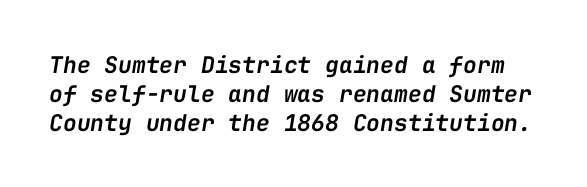
Regular leading. Bare-footed words on every line. You could call the tracking neutral — neither tight nor loose. These lines were composed using italics. Compared with an ordinary text face, these strokes are moderately heavier — a semibold.
